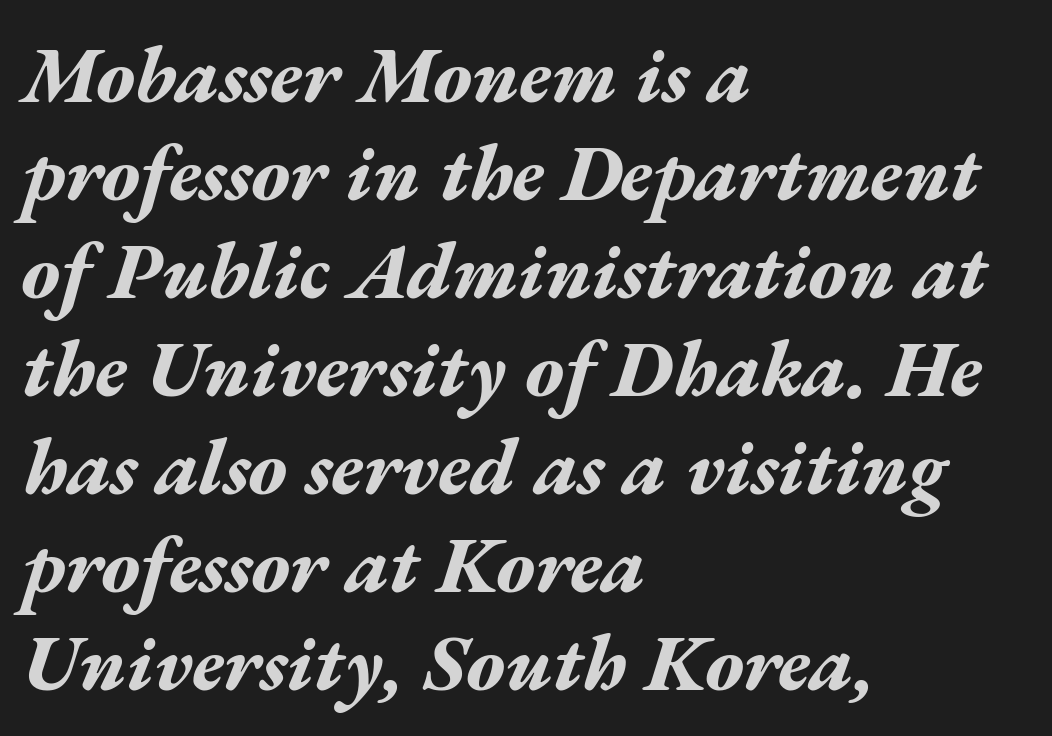
No extra tracking has been applied to these lines. The rendering uses natural spacing where letterforms have individual widths. Quick note: underline off. Plenty of ink on the page — the face is bold.
